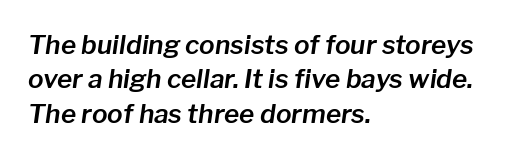
{"italic": "yes", "lean": "right", "slant_degrees": 8, "underline": "no", "align": "left", "line_spacing": "normal", "line_spacing_ratio": 1.32, "letter_spacing": "normal", "letter_spacing_em": 0.0, "glyph_px": 26}
